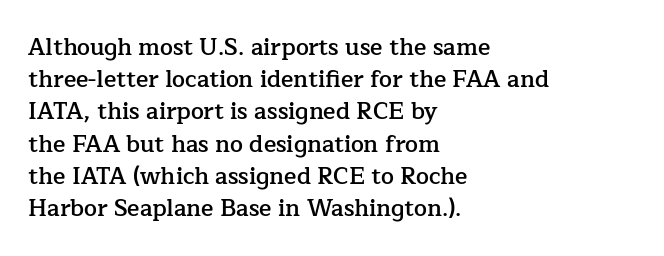
The foot of each line stays bare and open. Evenly set lines give the paragraph a standard silhouette. Left-aligned paragraph, ragged on the right. Does the lettering tilt? It doesn't — this is upright. The line texture is even and compact thanks to regular tracking.
